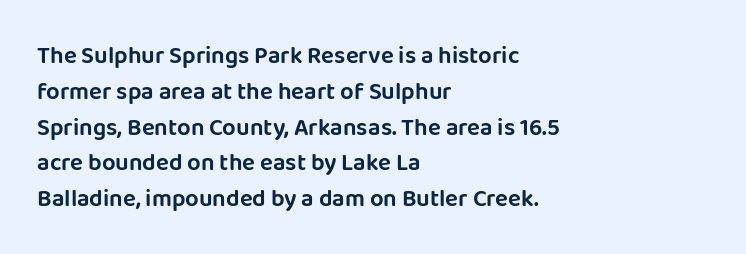
Summary of vertical rhythm: regular, with standard interline spacing. Is the block centered? No — it sits flush against the left margin. Nobody drew a line under any word here. Unlike italic type, these characters show no tilt at all.
